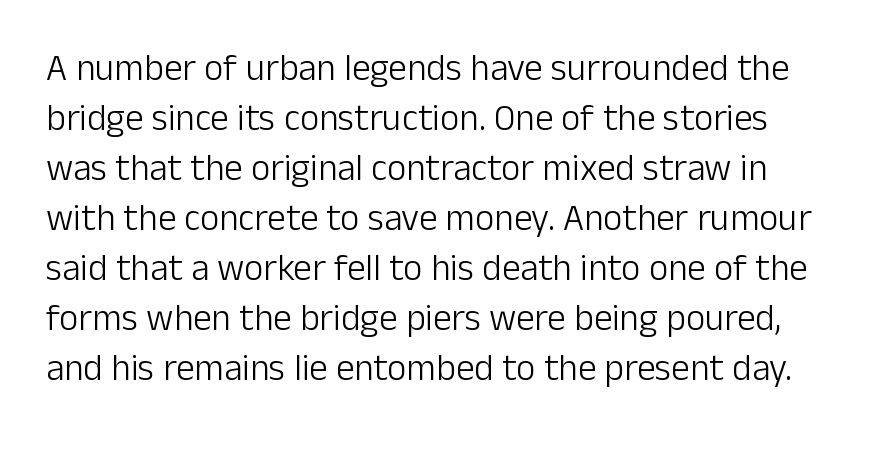
The image shows 37 px light sans-serif type, upright; set normal line spacing (1.35x), normal letter spacing, not underlined; low stroke contrast and a medium x-height.
